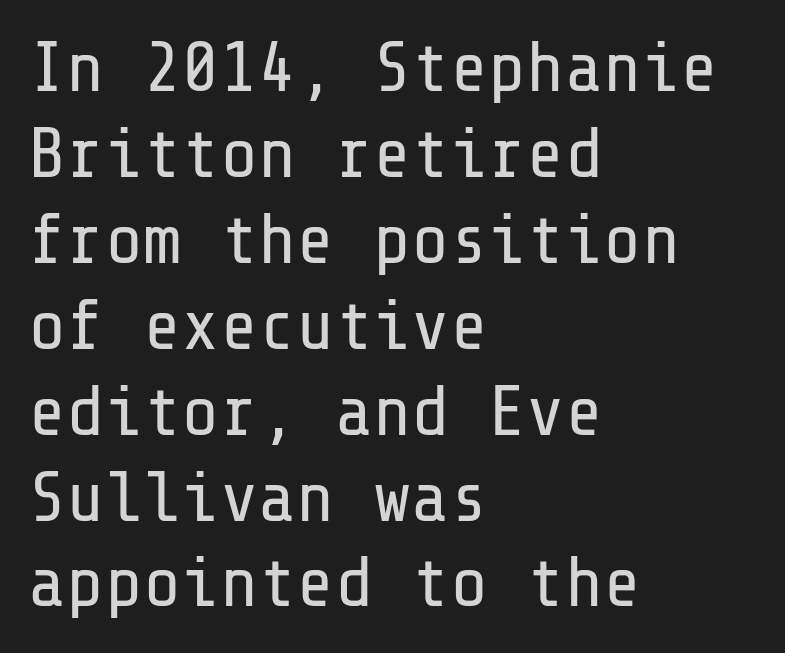
The image shows 71 px regular-weight sans-serif type, upright; set left-aligned, line spacing 1.21x, normal letter spacing, not underlined; low stroke contrast and a medium x-height.
